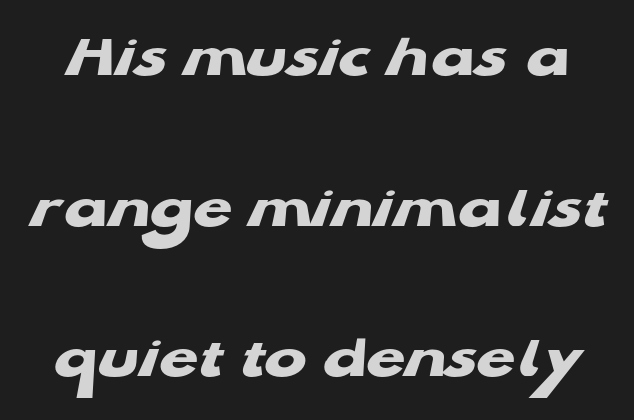
Tracking here is standard; glyphs follow each other at the usual distance. Spacing verdict: proportional, widths tailored to each character. If you measured baseline to baseline, you'd find a long distance. Does the weight exceed regular? Yes, all the way to bold. Nothing sits at the stroke ends, so this counts as sans-serif.
